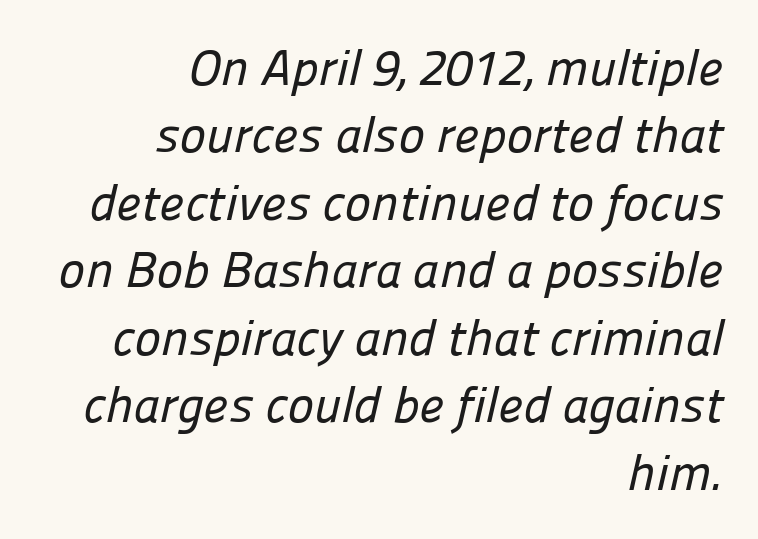
{"serif": "no", "width": "normal", "stroke_contrast": "low", "x_height": "medium", "monospaced": "no", "underline": "no", "align": "right", "line_spacing": "normal", "line_spacing_ratio": 1.35, "letter_spacing": "normal", "letter_spacing_em": 0.0, "glyph_px": 50}
